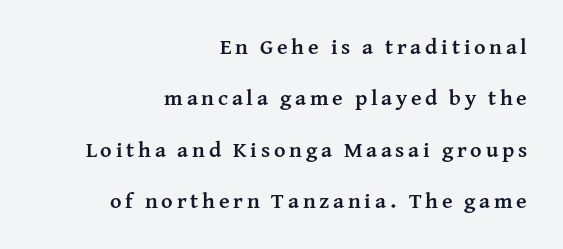
{"italic": "no", "bold": "yes", "underline": "no", "align": "right", "line_spacing": "loose", "line_spacing_ratio": 2.33, "glyph_px": 22}
